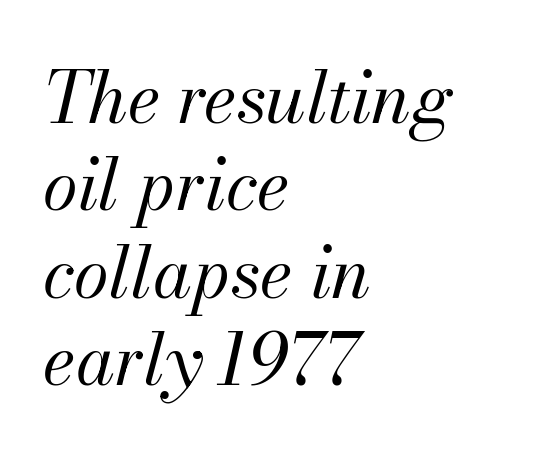
The image shows 71 px regular-weight type, italic (leaning right); set left-aligned, line spacing 1.23x, normal letter spacing, not underlined; medium stroke contrast and a small x-height.
